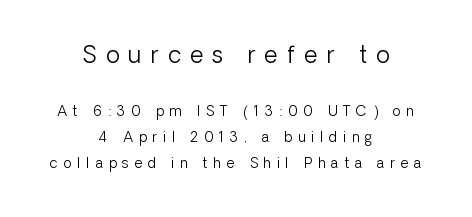
{"italic": "no", "bold": "no", "underline": "no", "align": "center", "line_spacing_ratio": 1.83, "letter_spacing": "wide", "letter_spacing_em": 0.4, "larger_block": "first", "size_ratio": 1.64, "glyph_px": 23}
